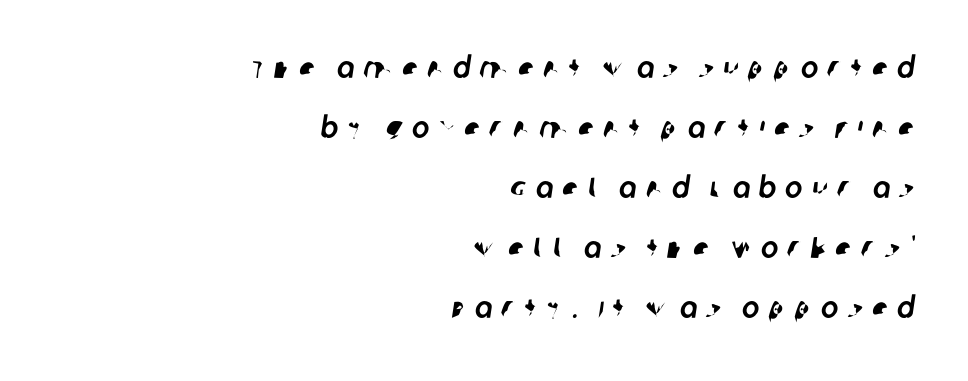
This block would shrink considerably if given ordinary leading; it's expanded now. A typesetter would call this proportional, since set widths differ per character. Examine the stroke ends and you'll find no serifs. A bare baseline throughout the passage.
